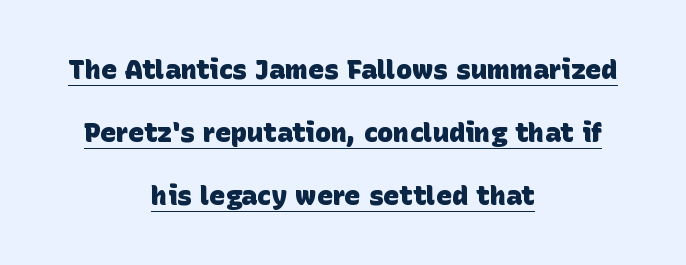
{"bold": "yes", "underline": "yes", "align": "center", "line_spacing": "loose", "line_spacing_ratio": 2.33, "letter_spacing": "normal", "letter_spacing_em": 0.0, "glyph_px": 27}
